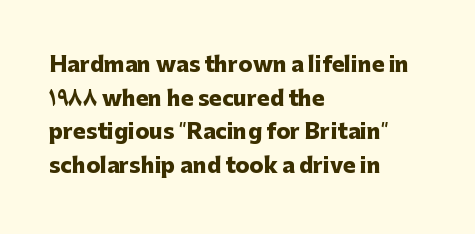
{"italic": "no", "bold": "yes", "underline": "no", "align": "left", "line_spacing": "normal", "line_spacing_ratio": 1.6, "letter_spacing": "normal", "letter_spacing_em": 0.0, "glyph_px": 21}
